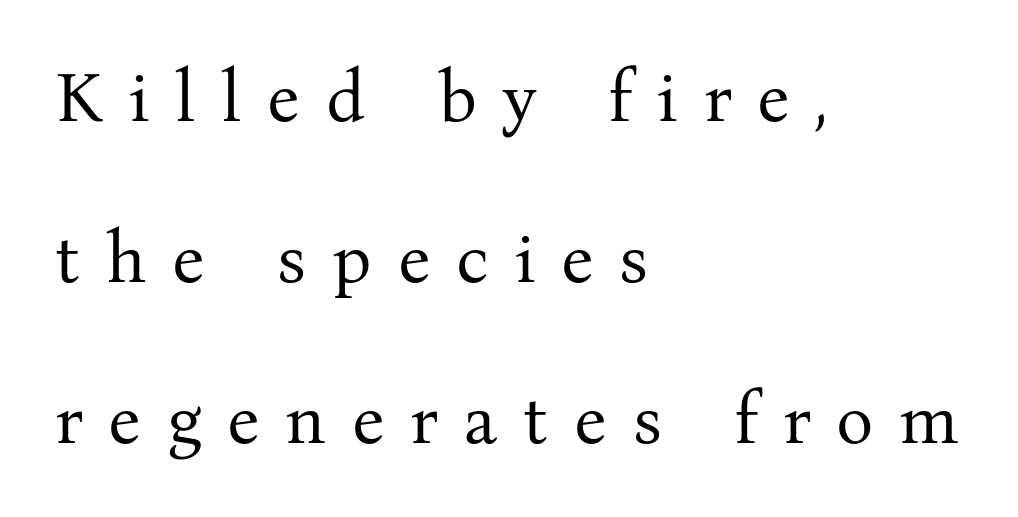
The baseline area is clear. Posture: straight, roman, zero tilt. Letter spacing: wide. Heaviness? Minimal to ordinary, like unemphasized prose. Is the block centered? No — it sits flush against the left margin. The space between consecutive lines is lavish.
